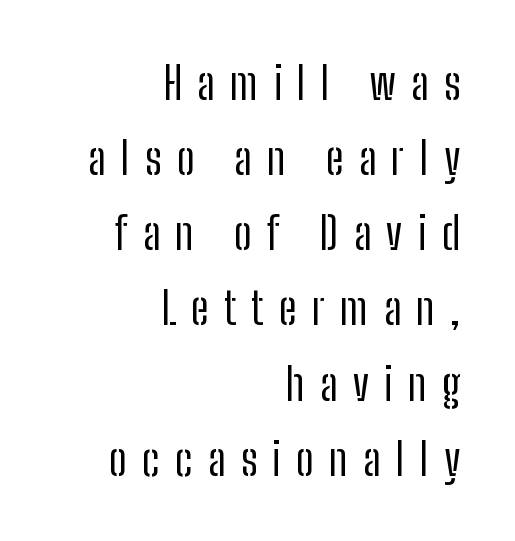
Q: Is the text bold? A: No.
Q: Is the text italic (slanted)? A: No, it is upright.
Q: Is the typeface a serif or a sans-serif typeface? A: Sans-serif.
Q: Is the text underlined? A: No.
Q: How is the paragraph aligned? A: Right-aligned.
Q: Is the spacing between letters normal or unusually wide? A: Unusually wide.
Q: Is the spacing between lines tight, normal or loose? A: Normal.
Q: Width (condensed, normal, or wide)? A: Condensed.
Q: Stroke contrast? A: Low.
Q: x-height? A: Medium.
Q: Monospaced? A: No.
